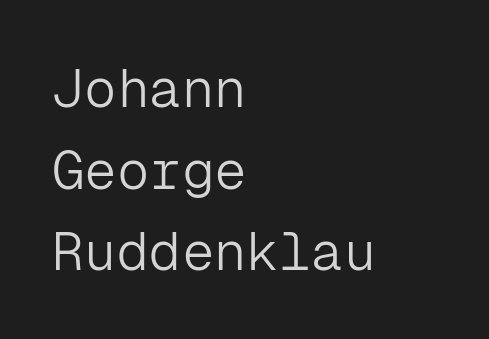
The image shows 54 px light sans-serif type, upright, monospaced; set left-aligned, normal line spacing (1.51x), normal letter spacing, not underlined; low stroke contrast and a medium x-height.
